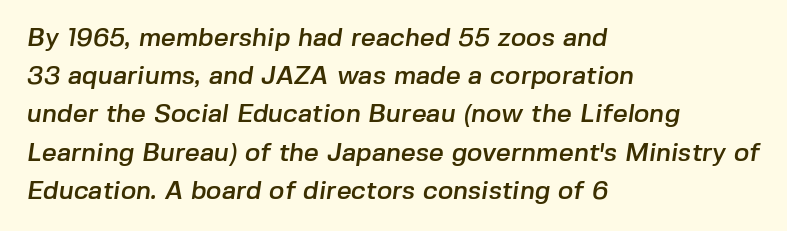
The image shows 26 px text type; set left-aligned, normal line spacing (1.47x), normal letter spacing, not underlined.
